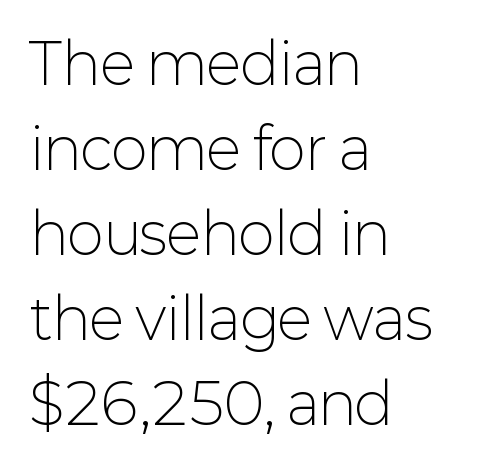
Each letter keeps its own natural width here, so spacing adapts to shape. Beneath every word, the page is bare. The vertical gap from one line to the next is medium. The paragraph has a hard left edge and a soft right edge. Nope, no serifs anywhere on these letters.
